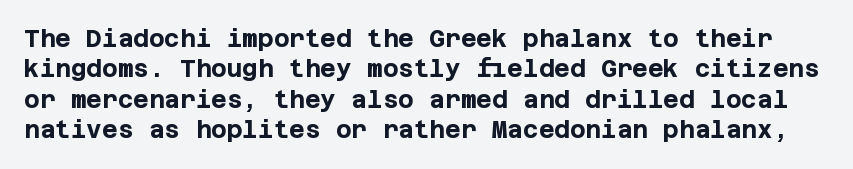
{"italic": "no", "bold": "yes", "underline": "no", "line_spacing": "normal", "line_spacing_ratio": 1.27, "letter_spacing": "normal", "letter_spacing_em": 0.0, "glyph_px": 24}
